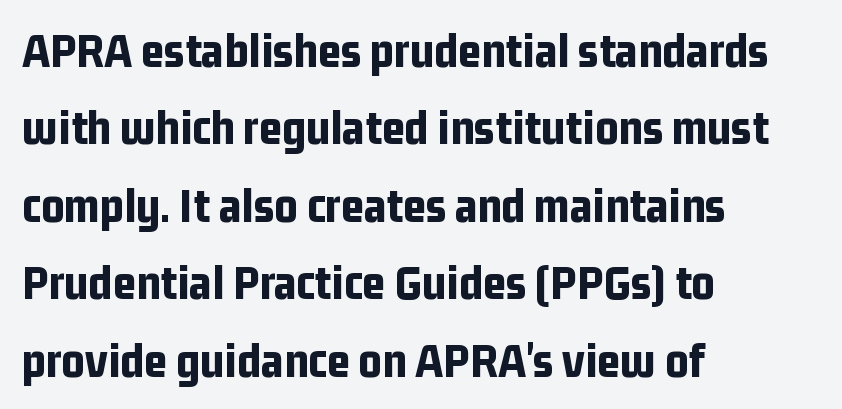
The image shows 50 px bold, condensed sans-serif type, upright; set left-aligned, normal line spacing (1.55x), normal letter spacing, not underlined; low stroke contrast and a medium x-height.
